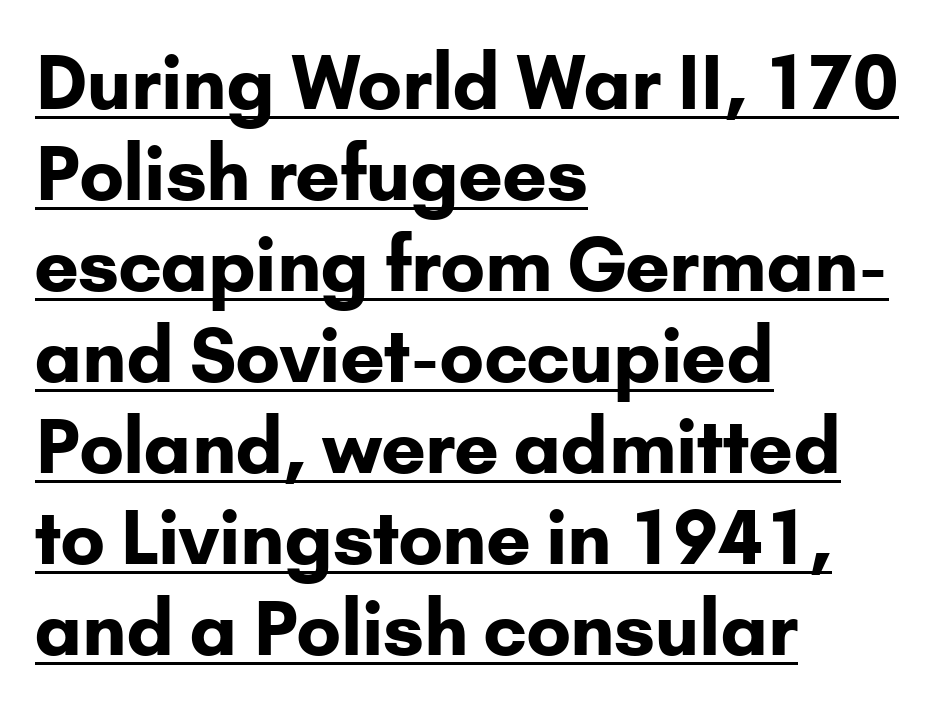
The image shows 74 px bold sans-serif type, upright; set left-aligned, line spacing 1.23x, normal letter spacing, underlined; low stroke contrast and a small x-height.
